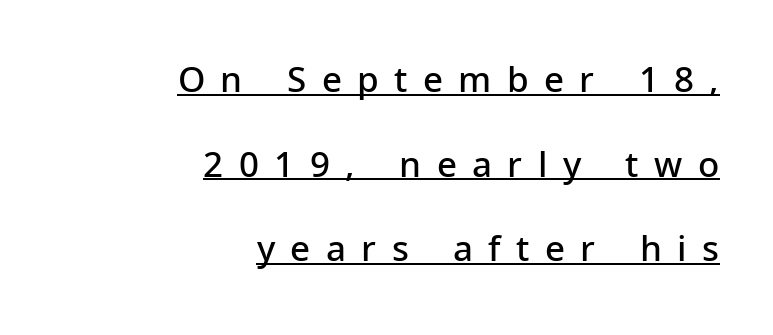
The image shows 35 px semibold sans-serif type, upright; set right-aligned, loose line spacing (2.42x), unusually wide letter spacing (+0.44 em), underlined; low stroke contrast and a medium x-height.
